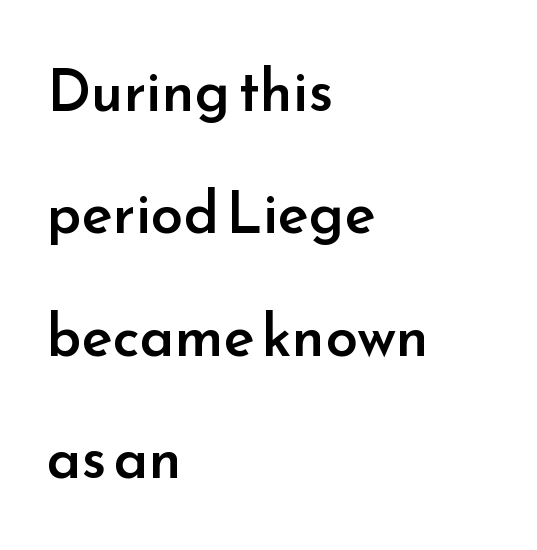
Q: Is the text bold? A: Semi-bold.
Q: Is the text italic (slanted)? A: No, it is upright.
Q: Is the typeface a serif or a sans-serif typeface? A: Sans-serif.
Q: Is the text underlined? A: No.
Q: How is the paragraph aligned? A: Left-aligned.
Q: Is the spacing between letters normal or unusually wide? A: Normal.
Q: Is the spacing between lines tight, normal or loose? A: Loose.
Q: Width (condensed, normal, or wide)? A: Normal.
Q: Stroke contrast? A: Low.
Q: x-height? A: Small.
Q: Monospaced? A: No.
